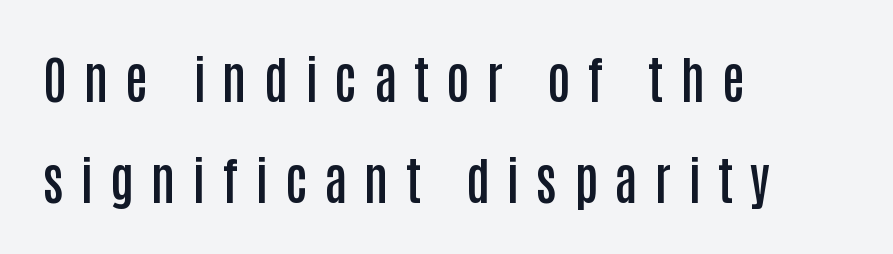
Summary of vertical rhythm: relaxed, with wide interline spacing. How are the letters spaced? Widely, with obvious added tracking. This sample has the flowing, uneven cadence of proportional lettering. Every character sits straight up, as roman type does.
